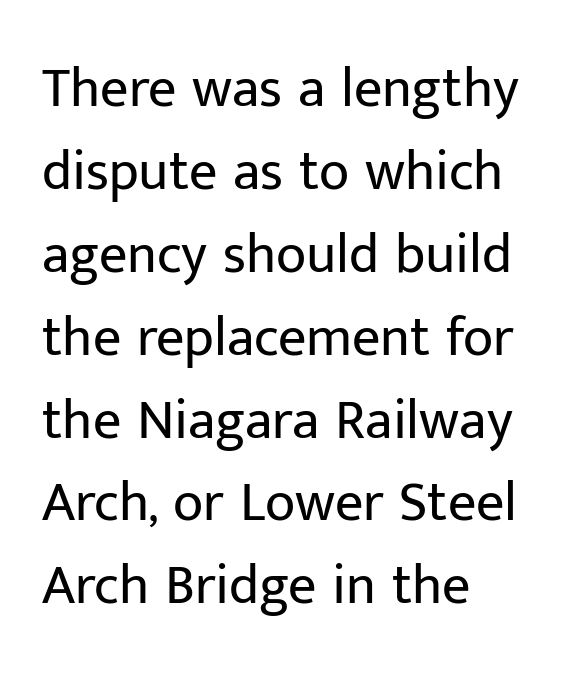
Q: Is the text bold? A: No.
Q: Is the text italic (slanted)? A: No, it is upright.
Q: Is the typeface a serif or a sans-serif typeface? A: Sans-serif.
Q: Is the text underlined? A: No.
Q: How is the paragraph aligned? A: Left-aligned.
Q: Is the spacing between letters normal or unusually wide? A: Normal.
Q: Is the spacing between lines tight, normal or loose? A: Normal.
Q: Width (condensed, normal, or wide)? A: Normal.
Q: Stroke contrast? A: Low.
Q: x-height? A: Medium.
Q: Monospaced? A: No.
